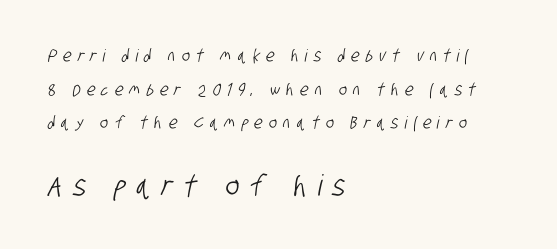
Q: Is the typeface a serif or a sans-serif typeface? A: Sans-serif.
Q: Is the text underlined? A: No.
Q: How is the paragraph aligned? A: Left-aligned.
Q: Is the spacing between letters normal or unusually wide? A: Unusually wide.
Q: Is the spacing between lines tight, normal or loose? A: Loose.
Q: Which block of text is set in a larger size, the first (top) or the second (bottom)? A: The second (bottom) one.
Q: Width (condensed, normal, or wide)? A: Condensed.
Q: Stroke contrast? A: Low.
Q: x-height? A: Large.
Q: Monospaced? A: No.
